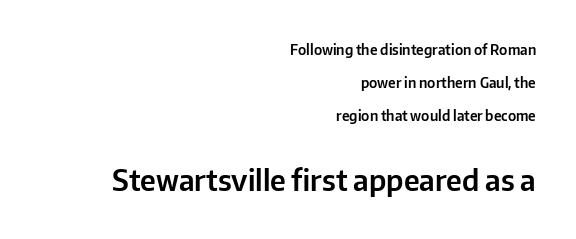
Varying glyph widths throughout — classic text-font behaviour. Size contrast runs from small at the top to large at the bottom. Every character sits straight up, as roman type does. Font category for this specimen: sans-serif. Only glyphs here, with clear space below each row.
